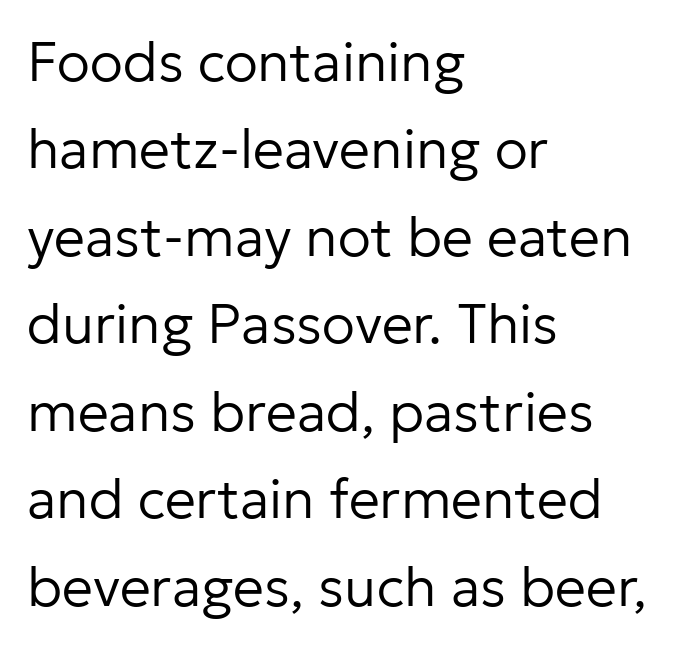
The image shows 55 px regular-weight sans-serif type, upright; set left-aligned, normal line spacing (1.59x), normal letter spacing, not underlined; low stroke contrast and a medium x-height.
